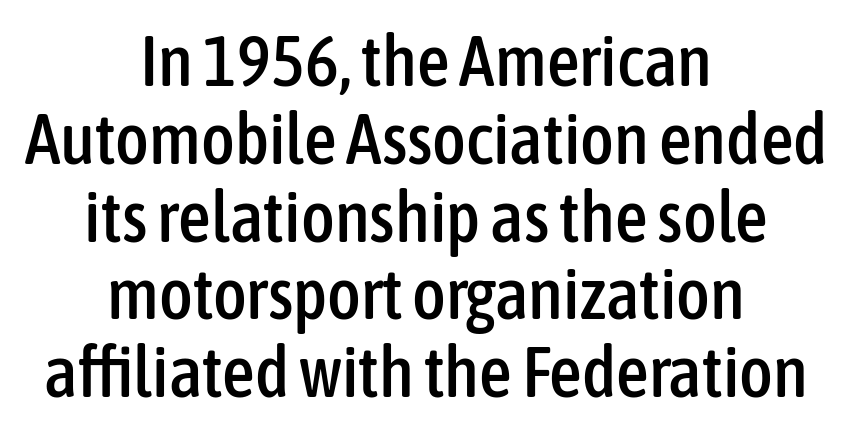
{"serif": "no", "italic": "no", "width": "condensed", "stroke_contrast": "low", "x_height": "medium", "monospaced": "no", "underline": "no", "align": "center", "line_spacing": "tight", "line_spacing_ratio": 1.08, "letter_spacing": "normal", "letter_spacing_em": 0.0, "glyph_px": 72}
